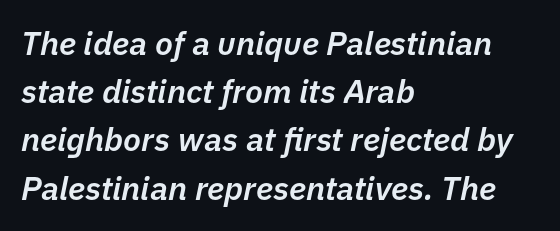
{"italic": "yes", "lean": "right", "slant_degrees": 11, "bold": "semi", "weight": "semibold", "width": "normal", "stroke_contrast": "low", "x_height": "medium", "monospaced": "no", "underline": "no", "align": "left", "line_spacing": "normal", "line_spacing_ratio": 1.46, "letter_spacing": "normal", "letter_spacing_em": 0.0, "glyph_px": 33}
